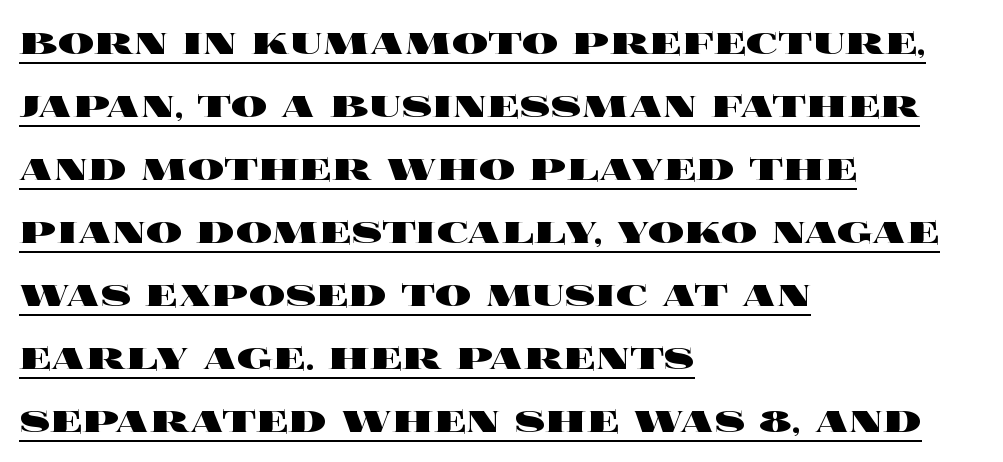
The image shows 45 px heavy, wide type, upright; set left-aligned, normal line spacing (1.4x), normal letter spacing, underlined; a large x-height.
